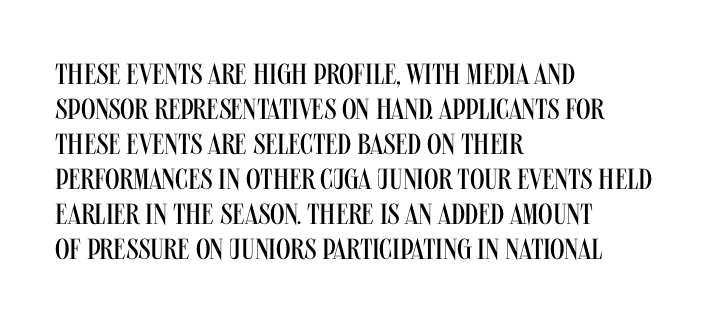
{"serif": "no", "italic": "no", "bold": "no", "weight": "regular", "width": "condensed", "stroke_contrast": "medium", "x_height": "large", "monospaced": "no", "underline": "no", "align": "left", "line_spacing_ratio": 1.21, "letter_spacing": "normal", "letter_spacing_em": 0.0, "glyph_px": 29}
